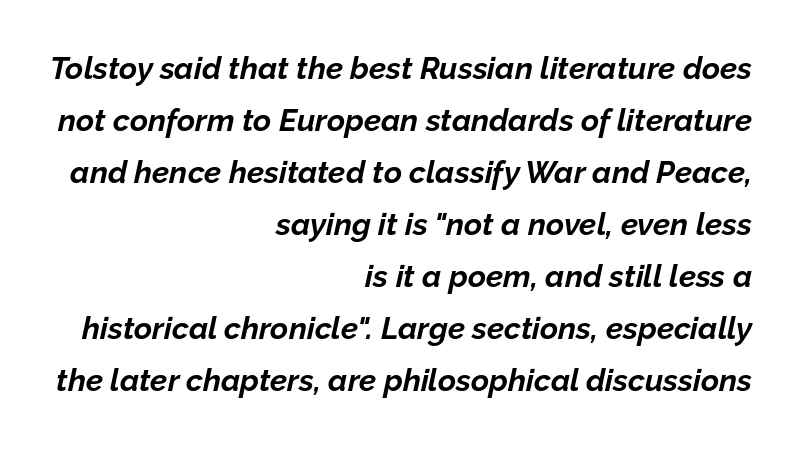
The image shows 31 px bold type, italic (leaning right); set right-aligned, normal line spacing (1.68x), normal letter spacing, not underlined; low stroke contrast and a medium x-height.
